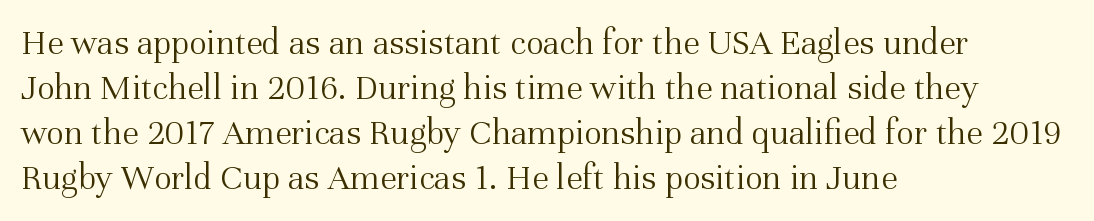
{"serif": "yes", "italic": "no", "bold": "no", "weight": "light", "width": "normal", "stroke_contrast": "medium", "x_height": "medium", "monospaced": "no", "underline": "no", "align": "left", "line_spacing_ratio": 1.22, "letter_spacing": "normal", "letter_spacing_em": 0.0, "glyph_px": 37}
